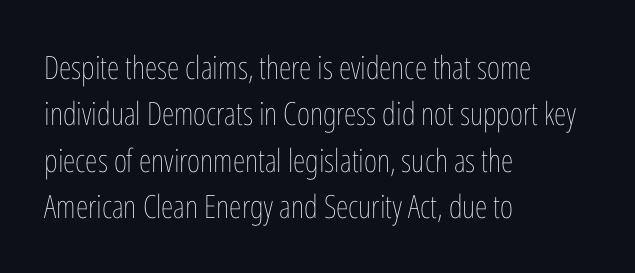
The image shows 32 px thin, condensed type, upright; set left-aligned, normal line spacing (1.45x), normal letter spacing, not underlined; low stroke contrast and a medium x-height.
